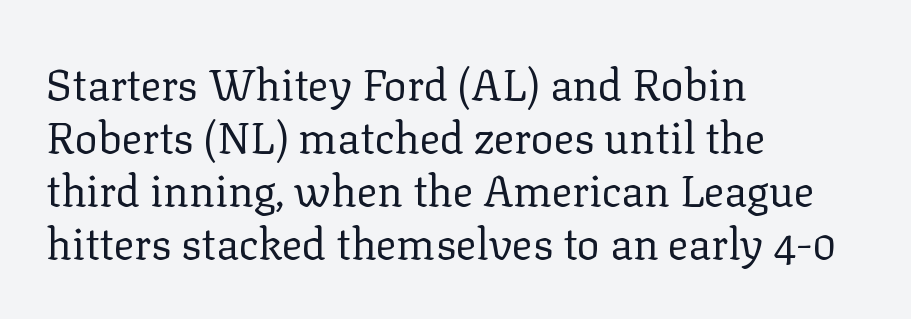
{"serif": "yes", "italic": "no", "bold": "no", "weight": "regular", "width": "normal", "stroke_contrast": "low", "x_height": "medium", "monospaced": "no", "underline": "no", "align": "left", "line_spacing_ratio": 1.23, "letter_spacing": "normal", "letter_spacing_em": 0.0, "glyph_px": 43}
